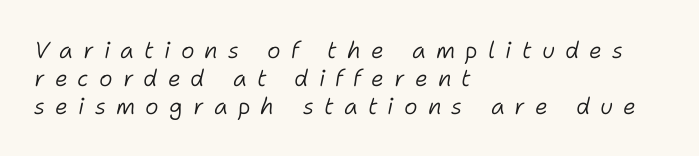
{"italic": "yes", "lean": "right", "slant_degrees": 11, "bold": "no", "underline": "no", "align": "left", "line_spacing_ratio": 1.21, "letter_spacing": "wide", "letter_spacing_em": 0.44, "glyph_px": 23}
